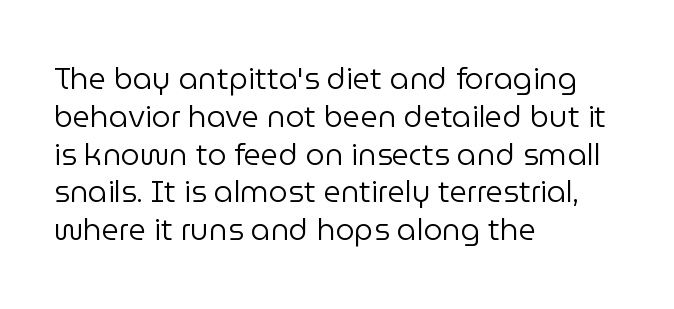
Letters have the restrained weight of plain body copy at most. Characters follow at the spacing the type designer built in. Honestly, there is no underline to notice here at all. The typesetter chose a ragged-right arrangement here. Character widths vary here, with narrow letters taking less room than wide ones. Normally led — the rows are evenly, conventionally spaced.
